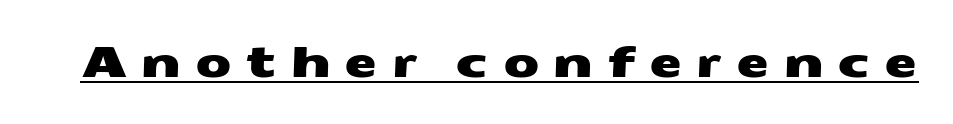
The image shows 42 px wide sans-serif type; set unusually wide letter spacing (+0.33 em), underlined; medium stroke contrast and a medium x-height.
